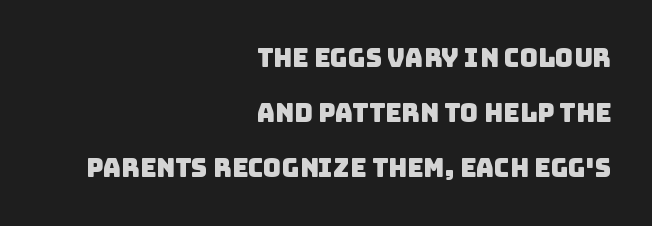
{"underline": "no", "align": "right", "line_spacing": "loose", "line_spacing_ratio": 2.2, "letter_spacing": "normal", "letter_spacing_em": 0.0, "glyph_px": 25}
